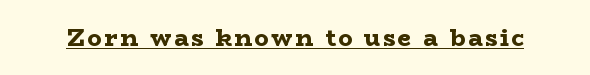
Q: Is the text bold? A: Yes.
Q: Is the text italic (slanted)? A: No, it is upright.
Q: Is the text underlined? A: Yes.
